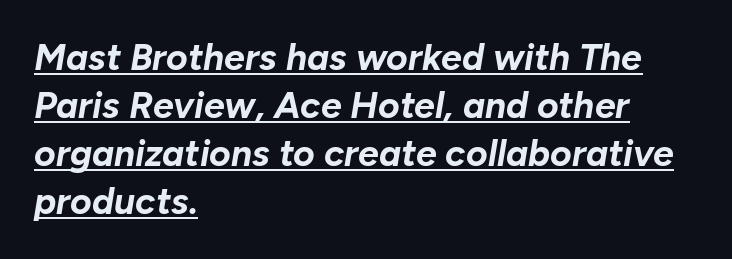
Q: Is the text bold? A: Yes.
Q: Is the text italic (slanted)? A: Yes, it leans right by about 10 degrees.
Q: Is the text underlined? A: Yes.
Q: How is the paragraph aligned? A: Left-aligned.
Q: Is the spacing between letters normal or unusually wide? A: Normal.
Q: Is the spacing between lines tight, normal or loose? A: Normal.
Q: Width (condensed, normal, or wide)? A: Normal.
Q: Stroke contrast? A: Low.
Q: x-height? A: Medium.
Q: Monospaced? A: No.
